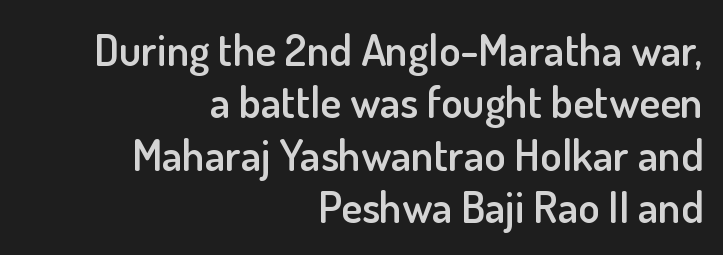
{"serif": "no", "italic": "no", "bold": "semi", "weight": "semibold", "width": "normal", "stroke_contrast": "low", "x_height": "small", "monospaced": "no", "underline": "no", "align": "right", "line_spacing_ratio": 1.19, "letter_spacing": "normal", "letter_spacing_em": 0.0, "glyph_px": 44}
